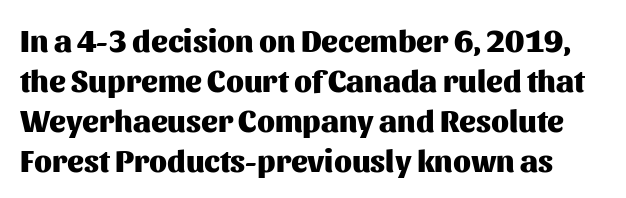
Observe the absence of serifs on each vertical stroke in this sample. Is this a fixed-width face? No — the glyphs have proportional, varying widths. Check the space under the baseline: it is left empty. Reading down the column, the eye jumps a familiar distance to each next line. These lines were composed using upright roman letters.
